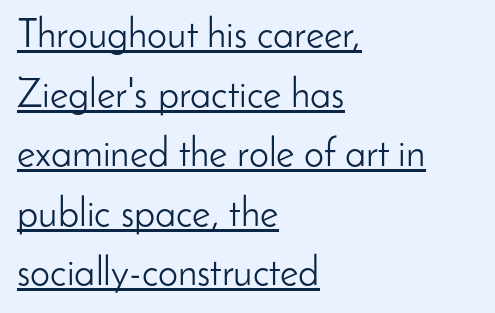
Is this a fixed-width face? No — the glyphs have proportional, varying widths. Bold? No — there's no thickening of the strokes. Examine the stroke ends and you'll find no serifs. You could call the tracking neutral — neither tight nor loose.
